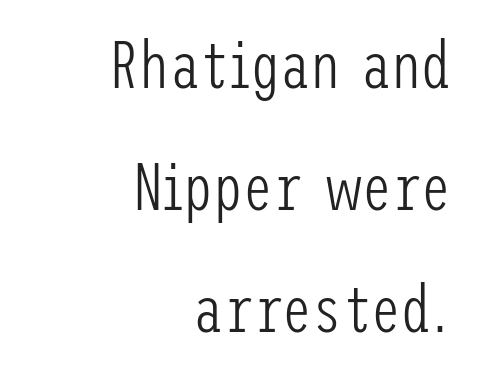
{"serif": "no", "italic": "no", "bold": "no", "weight": "light", "width": "condensed", "stroke_contrast": "low", "x_height": "medium", "underline": "no", "align": "right", "line_spacing_ratio": 1.82, "letter_spacing": "normal", "letter_spacing_em": 0.0, "glyph_px": 67}
